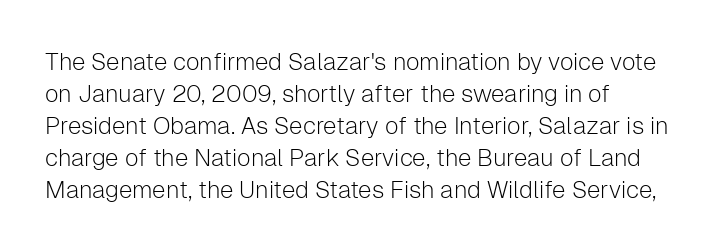
Q: Is the text bold? A: No.
Q: Is the text italic (slanted)? A: No, it is upright.
Q: Is the text underlined? A: No.
Q: Is the spacing between letters normal or unusually wide? A: Normal.
Q: Is the spacing between lines tight, normal or loose? A: Normal.
